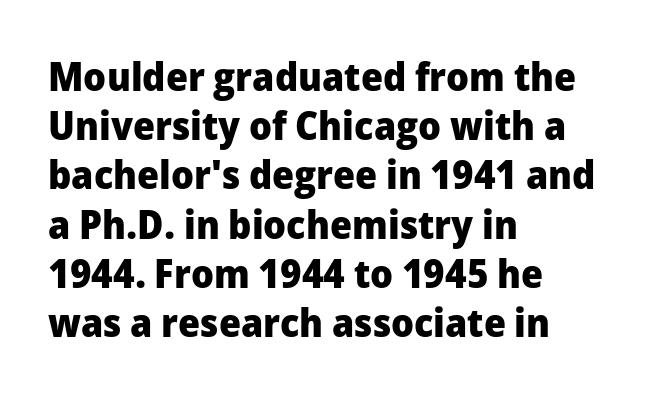
The image shows 40 px heavy sans-serif type, upright; set left-aligned, line spacing 1.23x, normal letter spacing, not underlined; low stroke contrast and a medium x-height.
